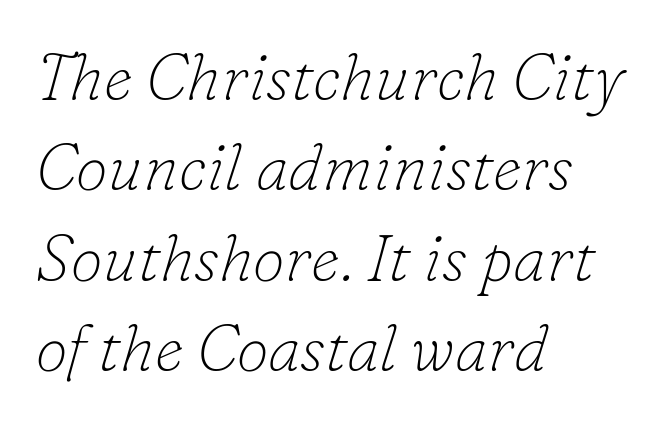
Q: Is the text bold? A: No.
Q: Is the text italic (slanted)? A: Yes, it leans right by about 16 degrees.
Q: Is the typeface a serif or a sans-serif typeface? A: Serif.
Q: Is the text underlined? A: No.
Q: How is the paragraph aligned? A: Left-aligned.
Q: Is the spacing between letters normal or unusually wide? A: Normal.
Q: Is the spacing between lines tight, normal or loose? A: Normal.
Q: Width (condensed, normal, or wide)? A: Normal.
Q: Stroke contrast? A: Low.
Q: x-height? A: Small.
Q: Monospaced? A: No.
